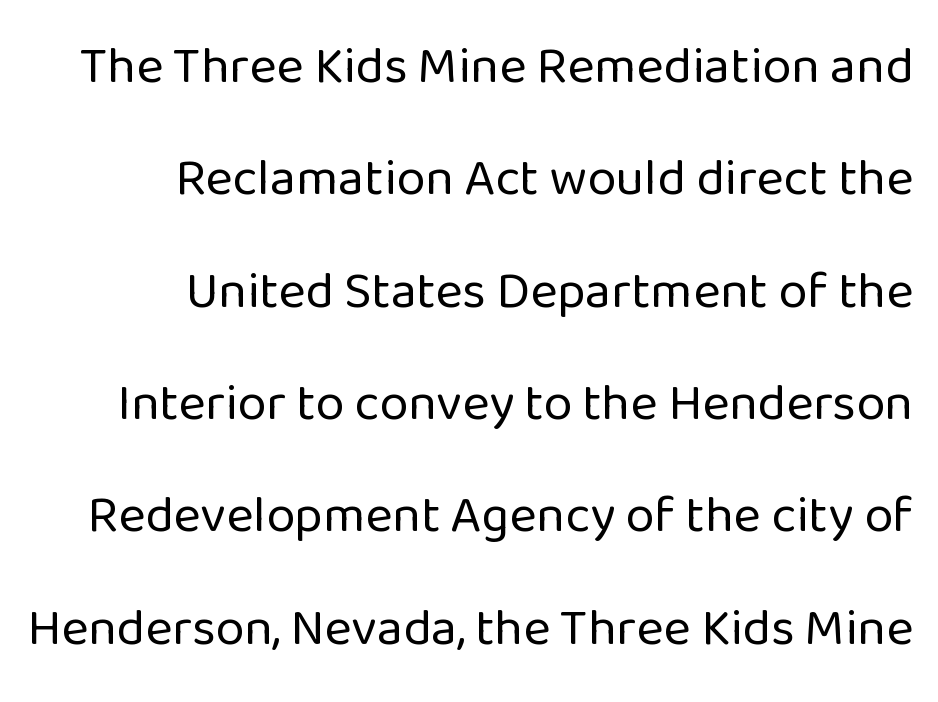
{"serif": "no", "italic": "no", "bold": "no", "weight": "regular", "width": "normal", "stroke_contrast": "low", "x_height": "medium", "monospaced": "no", "underline": "no", "align": "right", "line_spacing": "loose", "line_spacing_ratio": 2.16, "letter_spacing": "normal", "letter_spacing_em": 0.0, "glyph_px": 52}
